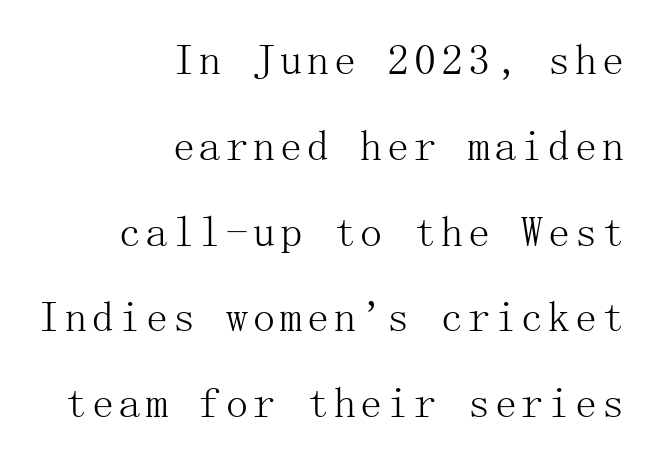
The image shows 44 px light serif type, upright; set right-aligned, loose line spacing (1.95x), not underlined; medium stroke contrast and a medium x-height.
